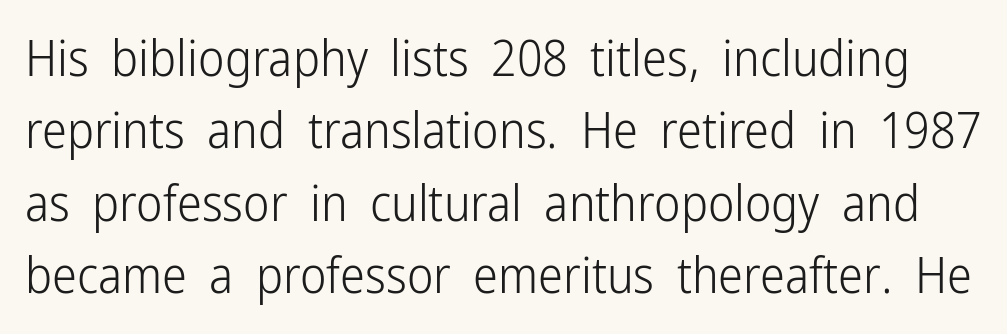
On a weight scale, this lands at 450 or below. Classification — sans serif. Posture: vertical. There is no visible air inserted between adjacent glyphs.
